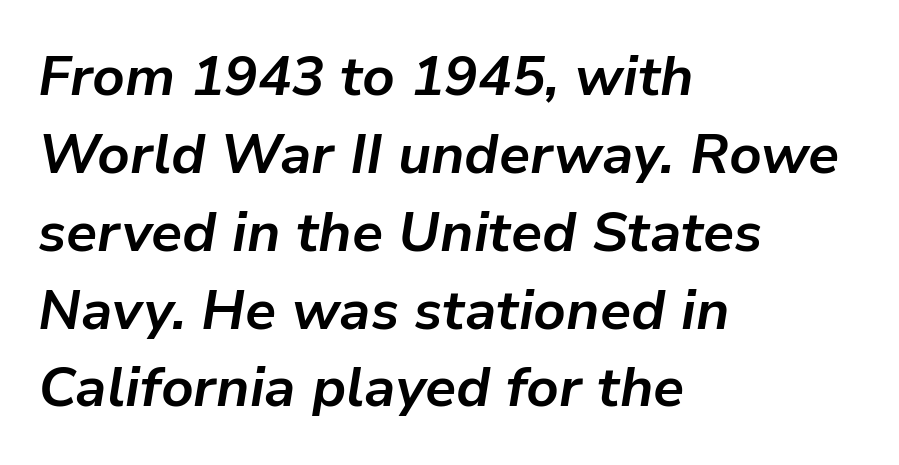
Q: Is the text bold? A: Yes.
Q: Is the text italic (slanted)? A: Yes, it leans right by about 9 degrees.
Q: Is the text underlined? A: No.
Q: How is the paragraph aligned? A: Left-aligned.
Q: Is the spacing between letters normal or unusually wide? A: Normal.
Q: Is the spacing between lines tight, normal or loose? A: Normal.
Q: Width (condensed, normal, or wide)? A: Normal.
Q: Stroke contrast? A: Low.
Q: x-height? A: Medium.
Q: Monospaced? A: No.
